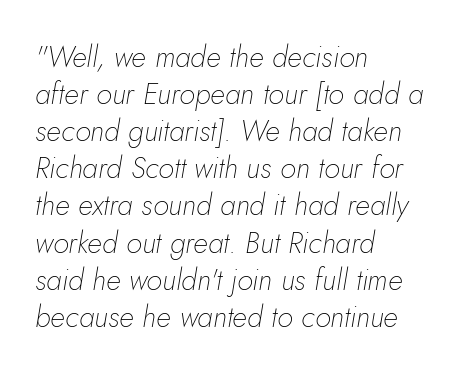
The rendering keeps characters at their native spacing. Character widths vary here, with narrow letters taking less room than wide ones. Beneath every word, the page is bare. Characters are canted at an angle relative to the baseline's perpendicular. The text block is weighted toward the left margin, trailing off unevenly rightward.
